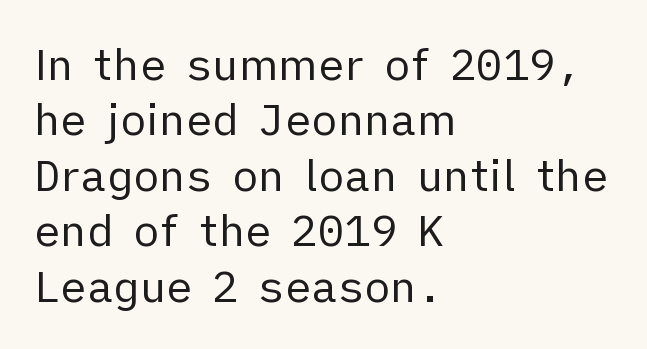
Short note: letters normally spaced. Only glyphs here, with clear space below each row. A typesetter would call this proportional, since set widths differ per character. Casual observation: everything's shoved over to the left. These lines sit exactly where default settings would place them. This is the regular roman posture of the typeface.
